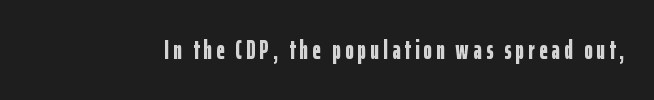
Q: Is the text bold? A: Yes.
Q: Is the text italic (slanted)? A: No, it is upright.
Q: Is the text underlined? A: No.
